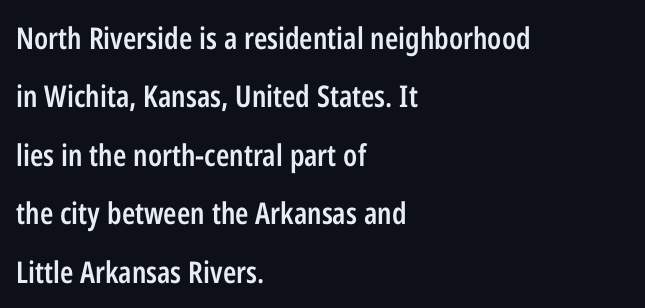
Q: Is the text bold? A: Semi-bold.
Q: Is the text italic (slanted)? A: No, it is upright.
Q: Is the typeface a serif or a sans-serif typeface? A: Sans-serif.
Q: Is the text underlined? A: No.
Q: How is the paragraph aligned? A: Left-aligned.
Q: Is the spacing between letters normal or unusually wide? A: Normal.
Q: Is the spacing between lines tight, normal or loose? A: Loose.
Q: Width (condensed, normal, or wide)? A: Condensed.
Q: Stroke contrast? A: Low.
Q: x-height? A: Medium.
Q: Monospaced? A: No.
